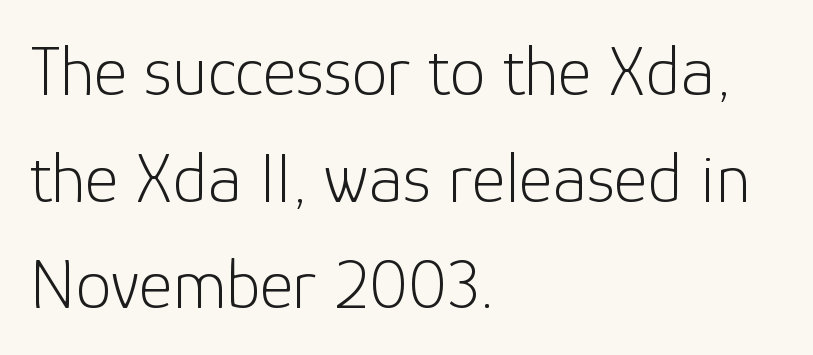
The image shows 72 px light sans-serif type, upright; set left-aligned, normal line spacing (1.48x), normal letter spacing, not underlined; low stroke contrast and a medium x-height.
